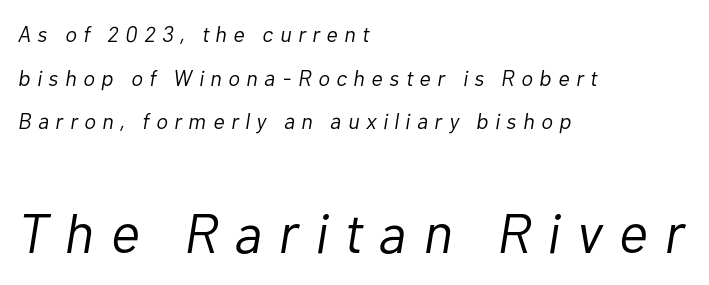
Note the varied advance widths — an 'i' is clearly narrower than an 'm'. You get the small type first, then a jump to larger type. Ink coverage per letter is moderate at most. The line-height multiplier appears high, well above default.
